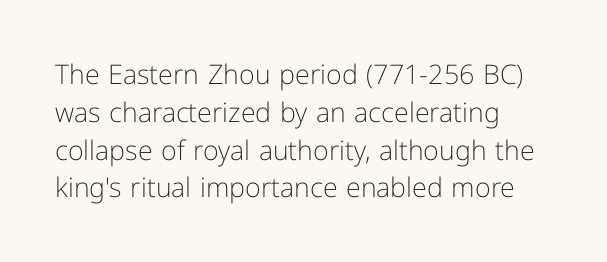
Q: Is the text bold? A: No.
Q: Is the text italic (slanted)? A: No, it is upright.
Q: Is the text underlined? A: No.
Q: How is the paragraph aligned? A: Left-aligned.
Q: Is the spacing between letters normal or unusually wide? A: Normal.
Q: Is the spacing between lines tight, normal or loose? A: Normal.
